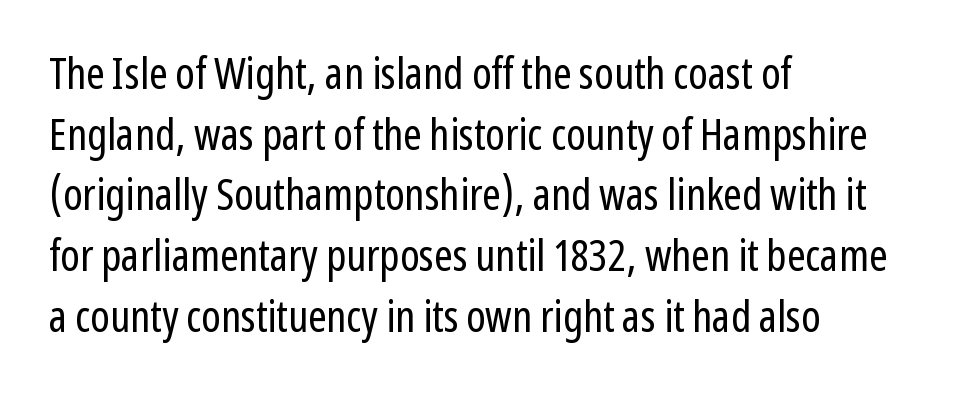
Q: Is the text bold? A: No.
Q: Is the text italic (slanted)? A: No, it is upright.
Q: Is the typeface a serif or a sans-serif typeface? A: Sans-serif.
Q: Is the text underlined? A: No.
Q: How is the paragraph aligned? A: Left-aligned.
Q: Is the spacing between letters normal or unusually wide? A: Normal.
Q: Is the spacing between lines tight, normal or loose? A: Normal.
Q: Width (condensed, normal, or wide)? A: Condensed.
Q: Stroke contrast? A: Low.
Q: x-height? A: Medium.
Q: Monospaced? A: No.
